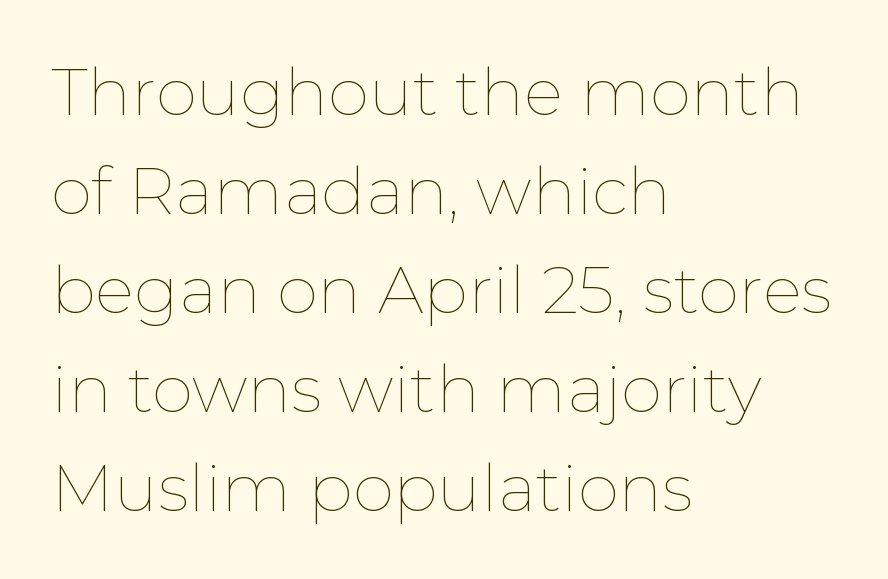
The image shows 66 px thin type, upright; set left-aligned, normal line spacing (1.5x), normal letter spacing, not underlined; low stroke contrast and a medium x-height.
